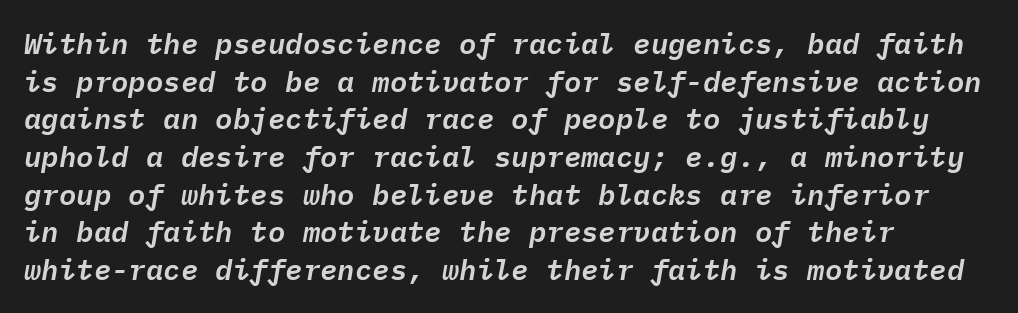
Q: Is the text italic (slanted)? A: Yes, it leans right by about 9 degrees.
Q: Is the text underlined? A: No.
Q: How is the paragraph aligned? A: Left-aligned.
Q: Is the spacing between letters normal or unusually wide? A: Normal.
Q: Is the spacing between lines tight, normal or loose? A: Normal.
Q: Width (condensed, normal, or wide)? A: Normal.
Q: Stroke contrast? A: Low.
Q: x-height? A: Medium.
Q: Monospaced? A: Yes.
